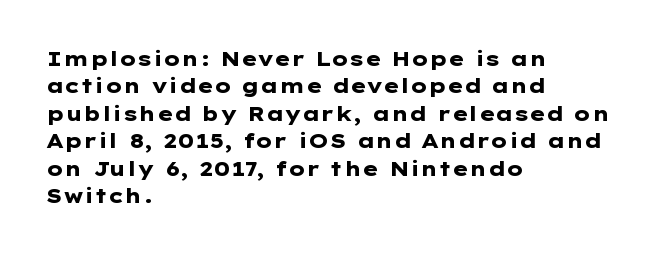
The image shows 20 px bold type, upright; set left-aligned, normal line spacing (1.37x), normal letter spacing, not underlined.
